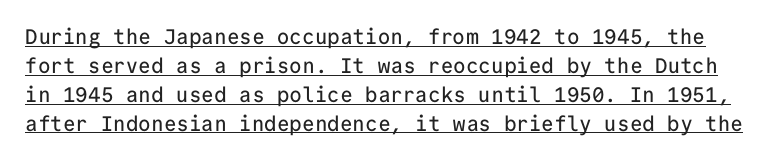
Q: Is the text italic (slanted)? A: No, it is upright.
Q: Is the text underlined? A: Yes.
Q: Is the spacing between letters normal or unusually wide? A: Normal.
Q: Is the spacing between lines tight, normal or loose? A: Normal.
